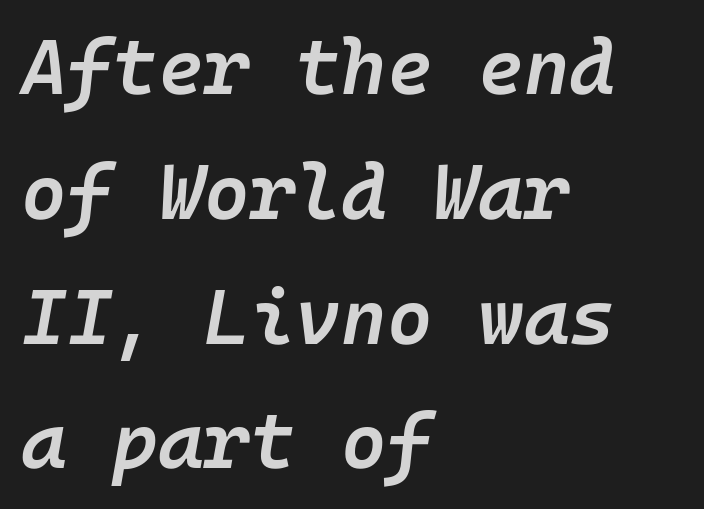
{"italic": "yes", "lean": "right", "slant_degrees": 10, "bold": "semi", "weight": "semibold", "width": "normal", "stroke_contrast": "low", "x_height": "medium", "underline": "no", "align": "left", "line_spacing": "normal", "line_spacing_ratio": 1.6, "letter_spacing": "normal", "letter_spacing_em": 0.0, "glyph_px": 78}
